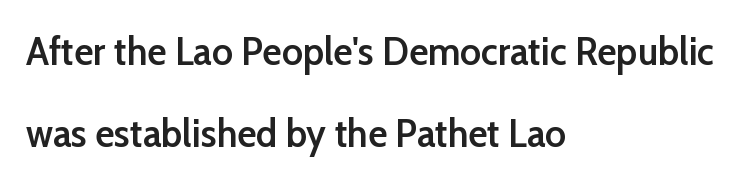
Q: Is the text bold? A: Semi-bold.
Q: Is the text italic (slanted)? A: No, it is upright.
Q: Is the typeface a serif or a sans-serif typeface? A: Sans-serif.
Q: Is the text underlined? A: No.
Q: How is the paragraph aligned? A: Left-aligned.
Q: Is the spacing between letters normal or unusually wide? A: Normal.
Q: Is the spacing between lines tight, normal or loose? A: Loose.
Q: Width (condensed, normal, or wide)? A: Normal.
Q: Stroke contrast? A: Low.
Q: x-height? A: Medium.
Q: Monospaced? A: No.
